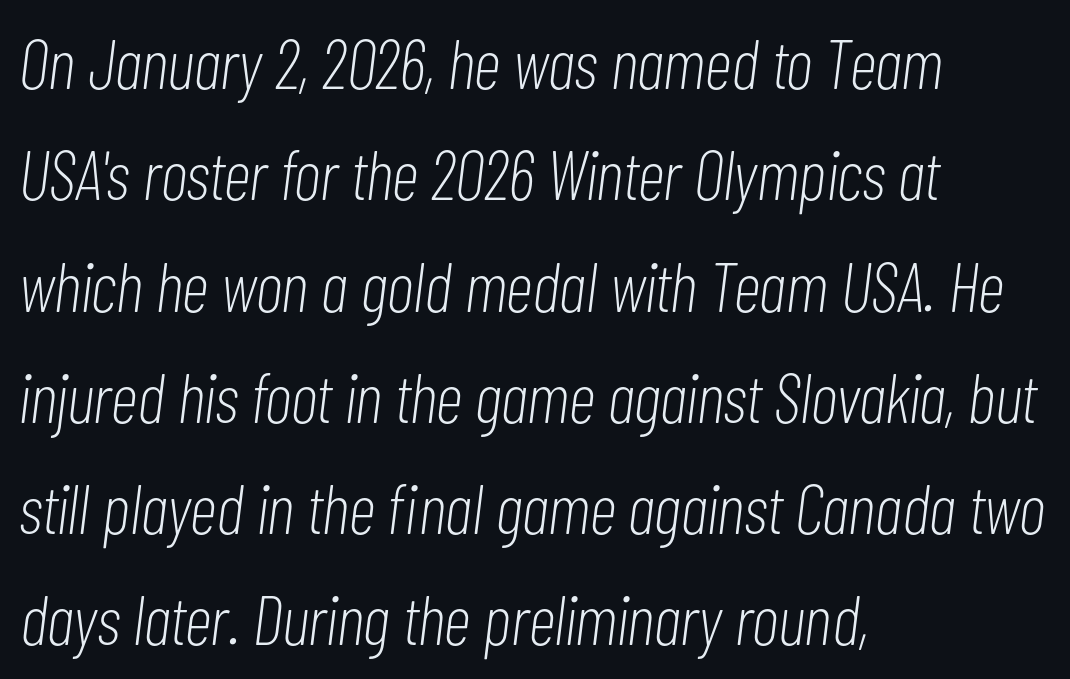
{"italic": "yes", "lean": "right", "slant_degrees": 7, "bold": "no", "weight": "light", "width": "condensed", "stroke_contrast": "low", "x_height": "medium", "monospaced": "no", "underline": "no", "align": "left", "line_spacing": "normal", "line_spacing_ratio": 1.59, "letter_spacing": "normal", "letter_spacing_em": 0.0, "glyph_px": 70}
